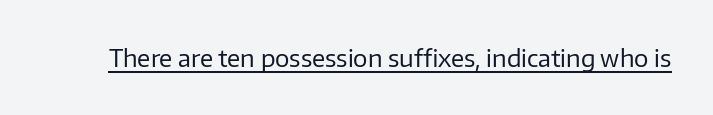
Q: Is the text bold? A: No.
Q: Is the text italic (slanted)? A: No, it is upright.
Q: Is the text underlined? A: Yes.
Q: Is the spacing between letters normal or unusually wide? A: Normal.
